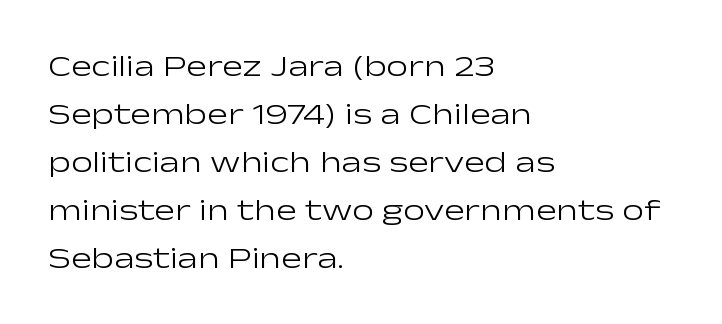
Q: Is the text bold? A: No.
Q: Is the text italic (slanted)? A: No, it is upright.
Q: Is the typeface a serif or a sans-serif typeface? A: Sans-serif.
Q: Is the text underlined? A: No.
Q: How is the paragraph aligned? A: Left-aligned.
Q: Is the spacing between letters normal or unusually wide? A: Normal.
Q: Is the spacing between lines tight, normal or loose? A: Normal.
Q: Width (condensed, normal, or wide)? A: Wide.
Q: Stroke contrast? A: Low.
Q: x-height? A: Medium.
Q: Monospaced? A: No.
